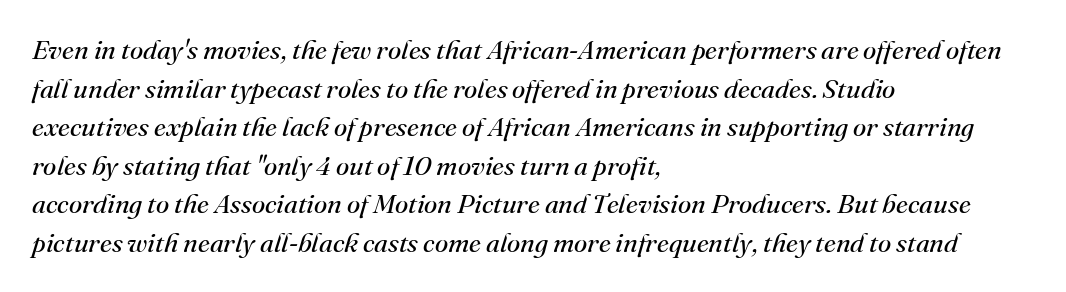
{"italic": "yes", "lean": "right", "slant_degrees": 16, "bold": "no", "underline": "no", "align": "left", "line_spacing": "normal", "line_spacing_ratio": 1.43, "letter_spacing": "normal", "letter_spacing_em": 0.0, "glyph_px": 27}
